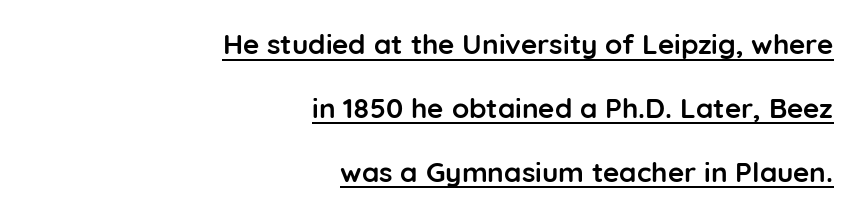
The rendering anchors every line to the right-hand side. Note the varied advance widths — an 'i' is clearly narrower than an 'm'. A baseline rule has been typeset under these characters. Italic: no, the glyphs are upright roman.
